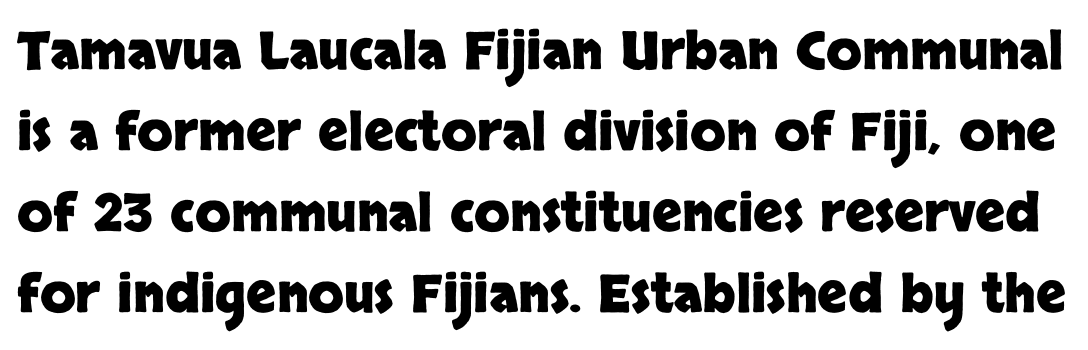
{"serif": "no", "italic": "no", "bold": "yes", "weight": "heavy", "width": "normal", "stroke_contrast": "low", "x_height": "large", "monospaced": "no", "underline": "no", "line_spacing": "normal", "line_spacing_ratio": 1.56, "letter_spacing": "normal", "letter_spacing_em": 0.0, "glyph_px": 52}
